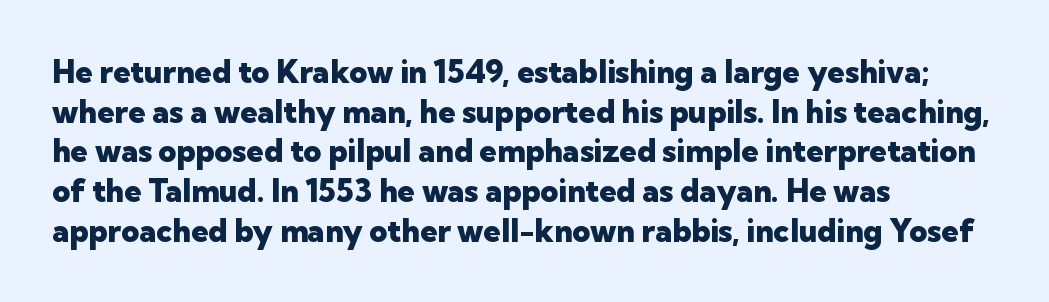
{"serif": "no", "italic": "no", "bold": "yes", "weight": "heavy", "width": "normal", "stroke_contrast": "low", "x_height": "medium", "monospaced": "no", "underline": "no", "align": "left", "line_spacing": "normal", "line_spacing_ratio": 1.28, "letter_spacing": "normal", "letter_spacing_em": 0.0, "glyph_px": 31}
